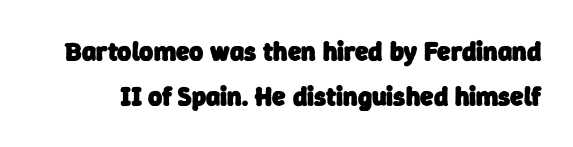
Q: Is the text bold? A: Yes.
Q: Is the text underlined? A: No.
Q: Is the spacing between letters normal or unusually wide? A: Normal.
Q: Is the spacing between lines tight, normal or loose? A: Normal.
